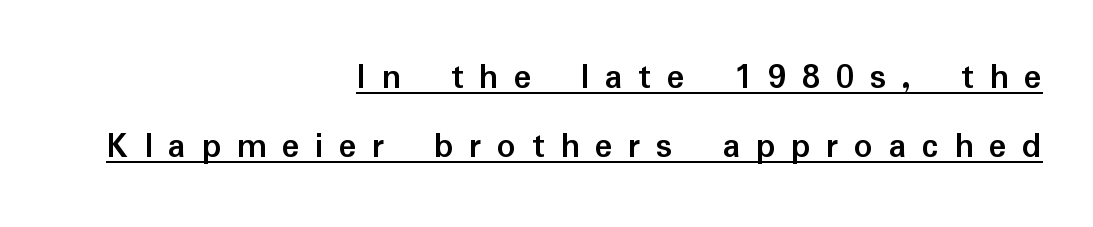
{"serif": "no", "italic": "no", "bold": "yes", "weight": "semibold", "width": "normal", "stroke_contrast": "low", "x_height": "medium", "monospaced": "no", "underline": "yes", "align": "right", "line_spacing_ratio": 1.86, "letter_spacing": "wide", "letter_spacing_em": 0.42, "glyph_px": 37}
